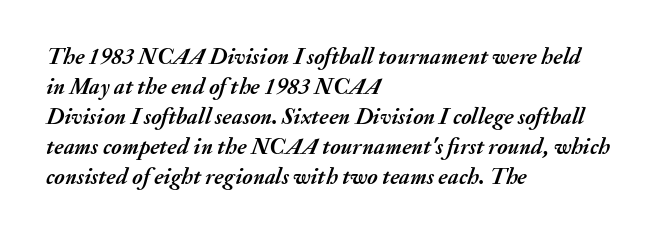
Its strokes are broad and dark, the hallmark of bold type. The leading is moderate, giving the passage an even texture. The specimen reads as italic at a glance. No extra tracking has been applied to these lines.
